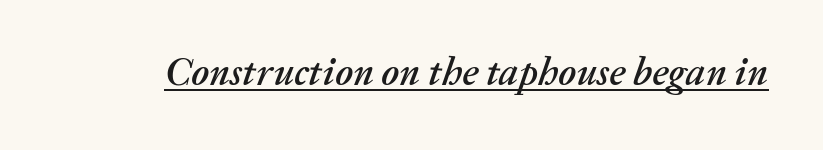
{"italic": "yes", "lean": "right", "slant_degrees": 20, "width": "normal", "stroke_contrast": "medium", "x_height": "medium", "monospaced": "no", "underline": "yes", "letter_spacing": "normal", "letter_spacing_em": 0.0, "glyph_px": 39}
